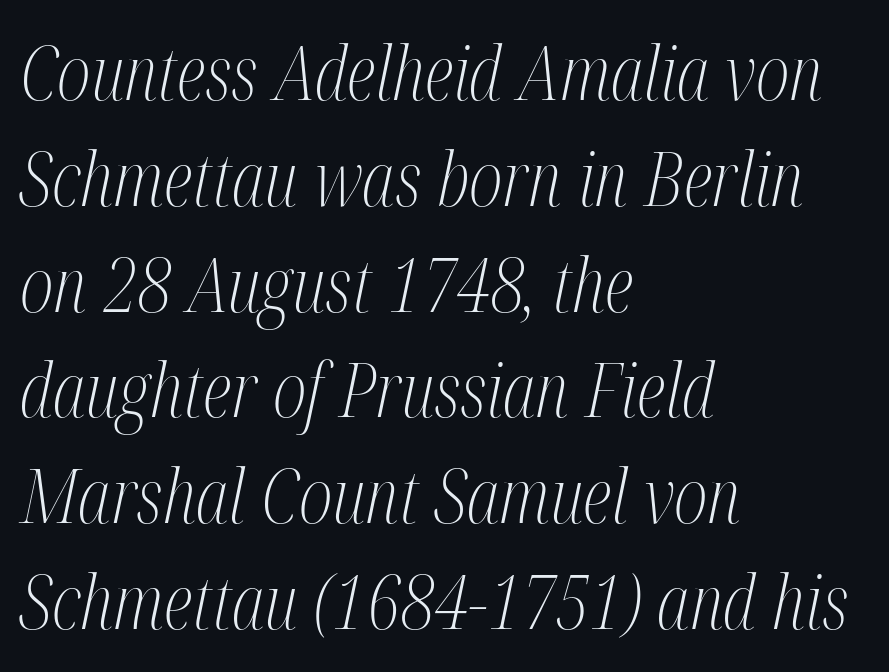
{"serif": "yes", "italic": "yes", "lean": "right", "slant_degrees": 12, "bold": "no", "weight": "light", "width": "condensed", "stroke_contrast": "medium", "x_height": "medium", "monospaced": "no", "underline": "no", "align": "left", "line_spacing": "normal", "line_spacing_ratio": 1.43, "letter_spacing": "normal", "letter_spacing_em": 0.0, "glyph_px": 74}
